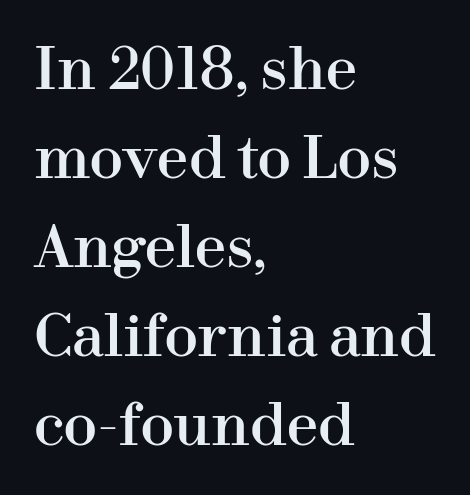
{"serif": "yes", "italic": "no", "width": "normal", "stroke_contrast": "high", "x_height": "medium", "monospaced": "no", "underline": "no", "align": "left", "line_spacing": "normal", "line_spacing_ratio": 1.59, "letter_spacing": "normal", "letter_spacing_em": 0.0, "glyph_px": 56}
